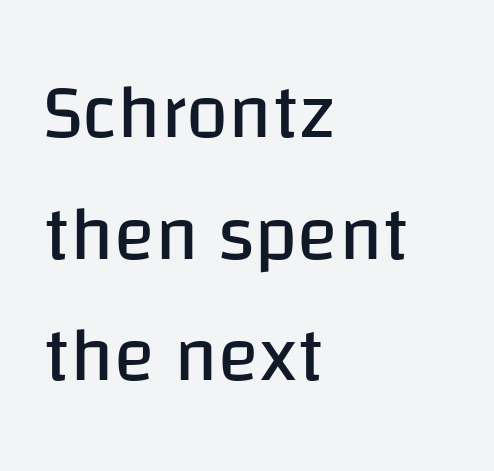
Q: Is the text bold? A: No.
Q: Is the text italic (slanted)? A: No, it is upright.
Q: Is the typeface a serif or a sans-serif typeface? A: Sans-serif.
Q: Is the text underlined? A: No.
Q: How is the paragraph aligned? A: Left-aligned.
Q: Is the spacing between letters normal or unusually wide? A: Normal.
Q: Is the spacing between lines tight, normal or loose? A: Normal.
Q: Width (condensed, normal, or wide)? A: Normal.
Q: Stroke contrast? A: Low.
Q: x-height? A: Large.
Q: Monospaced? A: No.
